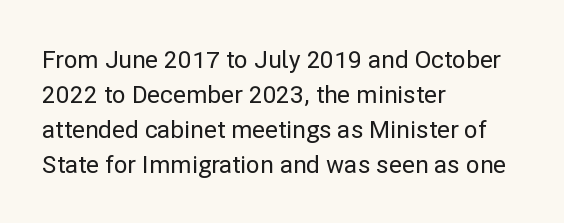
Style check: upright. The designer left line spacing at the default. Casual observation: everything's shoved over to the left. Tracking here is standard; glyphs follow each other at the usual distance. The foot of each line stays bare and open.
